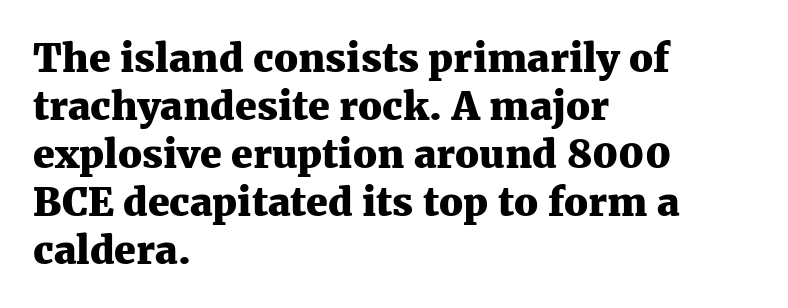
The image shows 39 px heavy serif type, upright; set left-aligned, line spacing 1.23x, normal letter spacing, not underlined; medium stroke contrast and a medium x-height.
